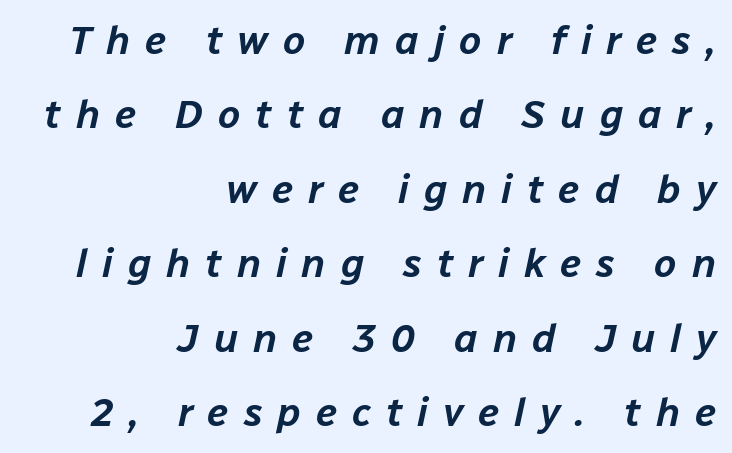
The image shows 40 px text type, italic (leaning right); set right-aligned, line spacing 1.86x, unusually wide letter spacing (+0.37 em), not underlined; low stroke contrast and a medium x-height.
